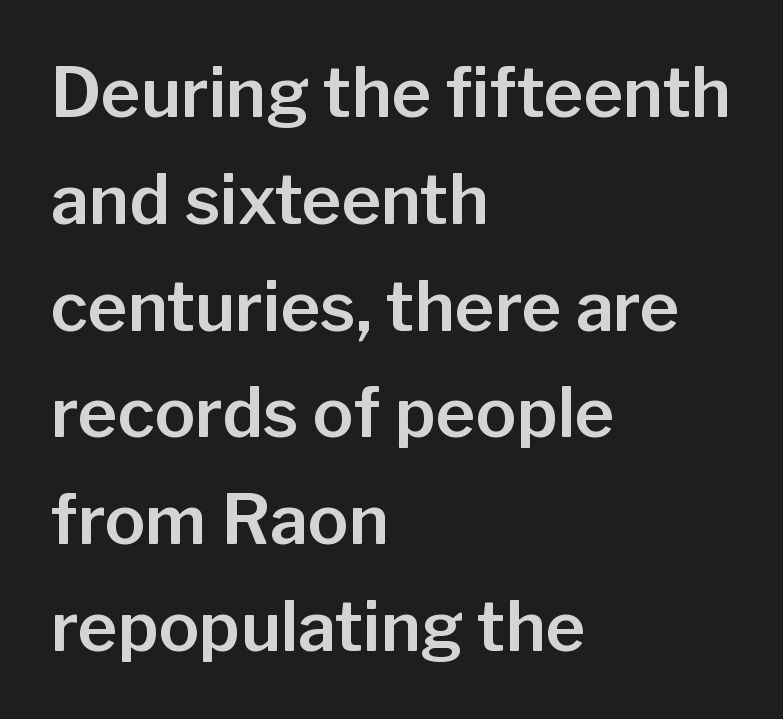
{"serif": "no", "italic": "no", "width": "normal", "stroke_contrast": "low", "x_height": "medium", "monospaced": "no", "underline": "no", "align": "left", "line_spacing": "normal", "line_spacing_ratio": 1.57, "letter_spacing": "normal", "letter_spacing_em": 0.0, "glyph_px": 68}
